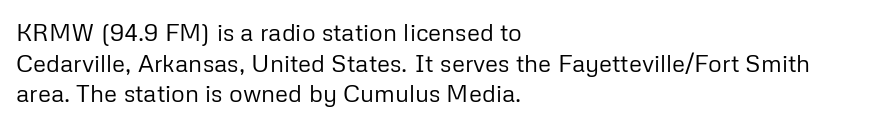
Is the type heavy? It reads as light-to-regular instead. Leftover space on each line is placed entirely after the last word. Characters follow at the spacing the type designer built in. The passage shown stacks its lines at a standard gap.
